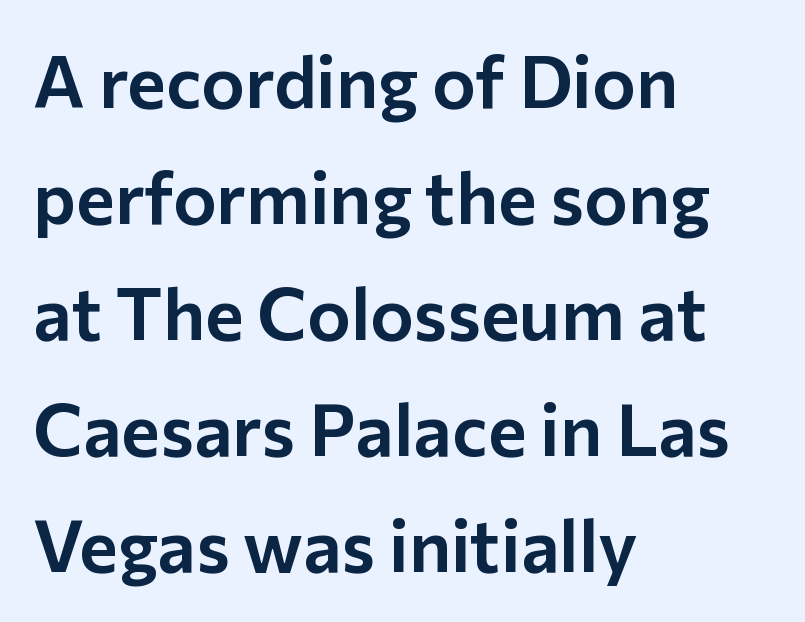
The image shows 73 px sans-serif type, upright; set left-aligned, normal line spacing (1.59x), normal letter spacing, not underlined; low stroke contrast and a medium x-height.
